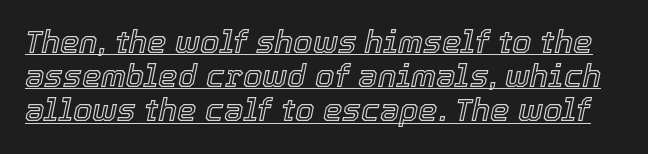
Q: Is the text italic (slanted)? A: Yes, it leans right by about 12 degrees.
Q: Is the text underlined? A: Yes.
Q: Is the spacing between letters normal or unusually wide? A: Normal.
Q: Is the spacing between lines tight, normal or loose? A: Tight.
Q: Width (condensed, normal, or wide)? A: Normal.
Q: x-height? A: Medium.
Q: Monospaced? A: No.
